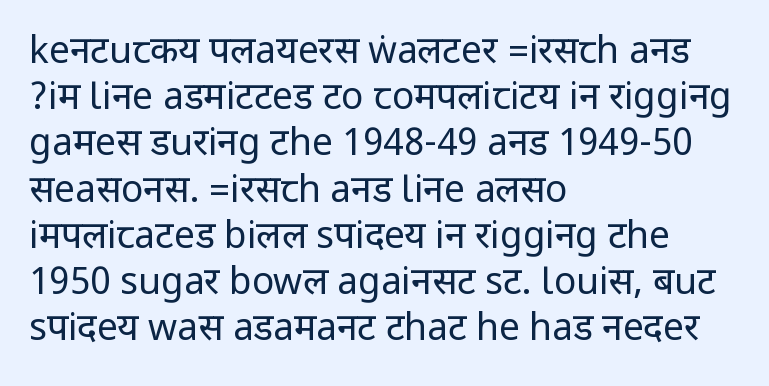
The image shows 37 px regular-weight, condensed sans-serif type, upright; set left-aligned, normal line spacing (1.25x), normal letter spacing, not underlined; low stroke contrast.
